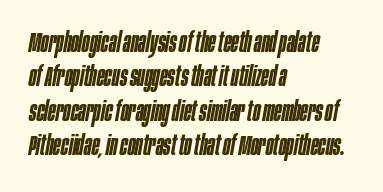
The image shows 28 px semibold, condensed type, italic (leaning right); set left-aligned, line spacing 1.23x, normal letter spacing, not underlined; low stroke contrast and a large x-height.
